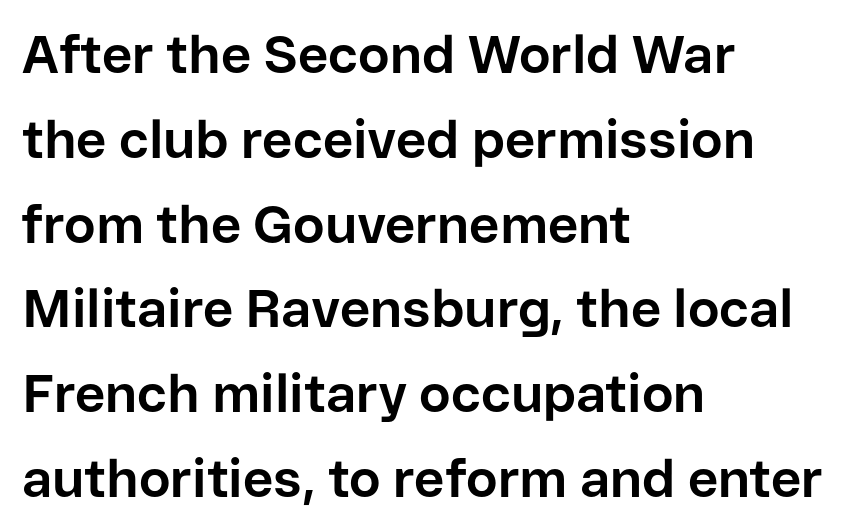
The image shows 53 px bold sans-serif type, upright; set left-aligned, normal line spacing (1.6x), normal letter spacing, not underlined; low stroke contrast and a medium x-height.
